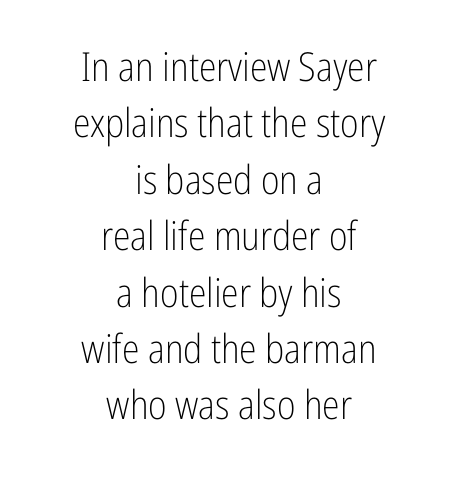
The image shows 40 px light, condensed sans-serif type, upright; set centered, normal line spacing (1.41x), normal letter spacing, not underlined; low stroke contrast and a medium x-height.
